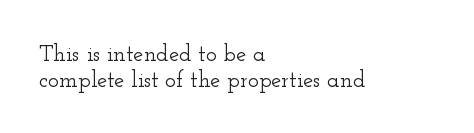
{"italic": "no", "underline": "no", "align": "left", "line_spacing": "tight", "line_spacing_ratio": 1.15, "letter_spacing": "normal", "letter_spacing_em": 0.0, "glyph_px": 23}
